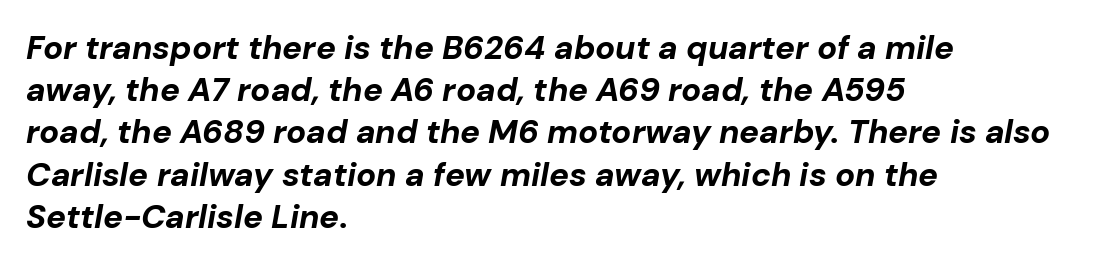
Q: Is the text bold? A: Yes.
Q: Is the text italic (slanted)? A: Yes, it leans right by about 10 degrees.
Q: Is the text underlined? A: No.
Q: How is the paragraph aligned? A: Left-aligned.
Q: Is the spacing between letters normal or unusually wide? A: Normal.
Q: Is the spacing between lines tight, normal or loose? A: Normal.
Q: Width (condensed, normal, or wide)? A: Normal.
Q: Stroke contrast? A: Low.
Q: x-height? A: Medium.
Q: Monospaced? A: No.
